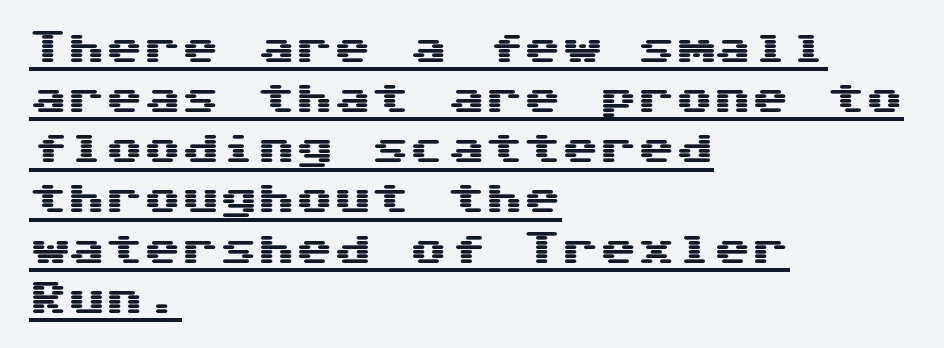
Q: Is the text italic (slanted)? A: No, it is upright.
Q: Is the typeface a serif or a sans-serif typeface? A: Sans-serif.
Q: Is the text underlined? A: Yes.
Q: How is the paragraph aligned? A: Left-aligned.
Q: Is the spacing between letters normal or unusually wide? A: Normal.
Q: Is the spacing between lines tight, normal or loose? A: Normal.
Q: Width (condensed, normal, or wide)? A: Wide.
Q: Stroke contrast? A: Medium.
Q: x-height? A: Medium.
